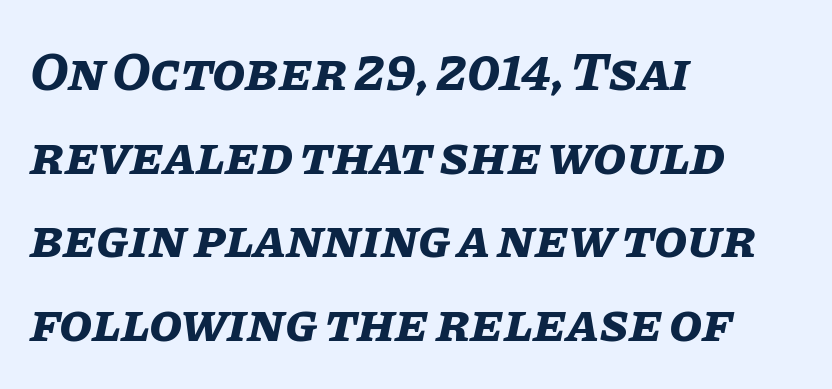
Where is the straight margin? On the left. Looks like regular typesetting: each glyph gets only the width it needs. Each word holds together tightly as a unit, with standard inter-letter gaps. Italic? Definitely — the glyphs are oblique. The space between consecutive lines is moderate.
